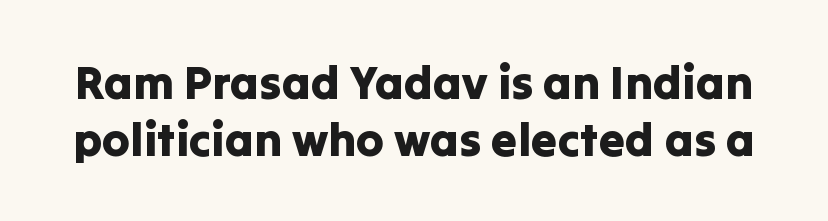
{"serif": "no", "italic": "no", "width": "normal", "stroke_contrast": "low", "x_height": "medium", "monospaced": "no", "underline": "no", "line_spacing_ratio": 1.21, "letter_spacing": "normal", "letter_spacing_em": 0.0, "glyph_px": 47}
